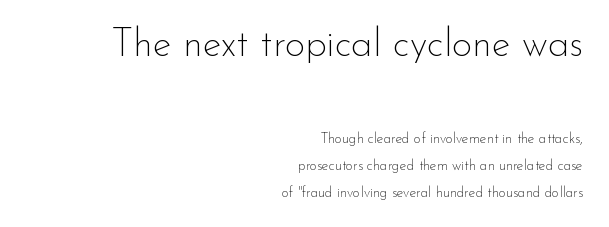
Q: Is the text bold? A: No.
Q: Is the text italic (slanted)? A: No, it is upright.
Q: Is the typeface a serif or a sans-serif typeface? A: Sans-serif.
Q: Is the text underlined? A: No.
Q: How is the paragraph aligned? A: Right-aligned.
Q: Is the spacing between letters normal or unusually wide? A: Normal.
Q: Is the spacing between lines tight, normal or loose? A: Loose.
Q: Which block of text is set in a larger size, the first (top) or the second (bottom)? A: The first (top) one.
Q: Width (condensed, normal, or wide)? A: Normal.
Q: Stroke contrast? A: Low.
Q: x-height? A: Small.
Q: Monospaced? A: No.
